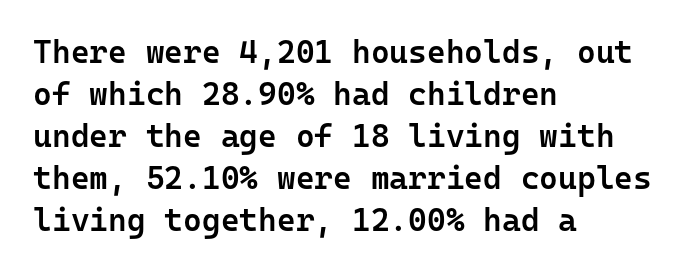
Q: Is the text bold? A: Semi-bold.
Q: Is the text italic (slanted)? A: No, it is upright.
Q: Is the typeface a serif or a sans-serif typeface? A: Sans-serif.
Q: Is the text underlined? A: No.
Q: How is the paragraph aligned? A: Left-aligned.
Q: Is the spacing between letters normal or unusually wide? A: Normal.
Q: Is the spacing between lines tight, normal or loose? A: Normal.
Q: Width (condensed, normal, or wide)? A: Normal.
Q: Stroke contrast? A: Low.
Q: x-height? A: Medium.
Q: Monospaced? A: Yes.
